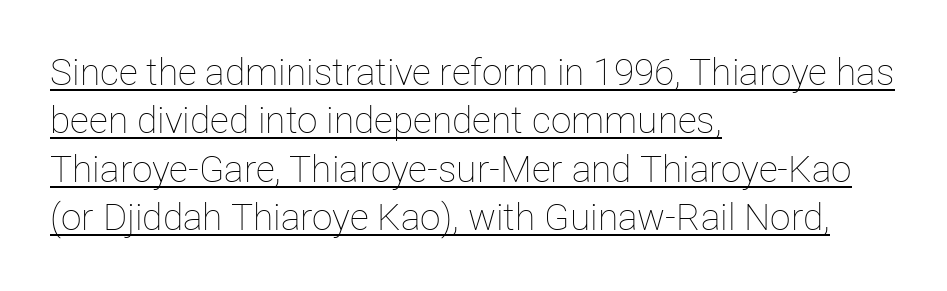
The image shows 37 px thin type, upright; set left-aligned, normal line spacing (1.31x), normal letter spacing, underlined; low stroke contrast and a medium x-height.
